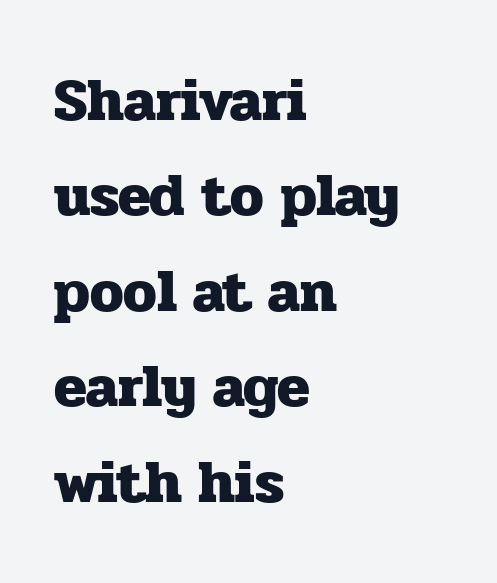
Between one letter and the next there's only the usual sliver of space. Visually the block forms a straight wall on the left and a jagged coastline on the right. Looks like regular typesetting: each glyph gets only the width it needs. The gap between lines stays unmarked. Rows of type keep a routine distance in the vertical direction. Italic? Not at all — the glyphs are vertical.
